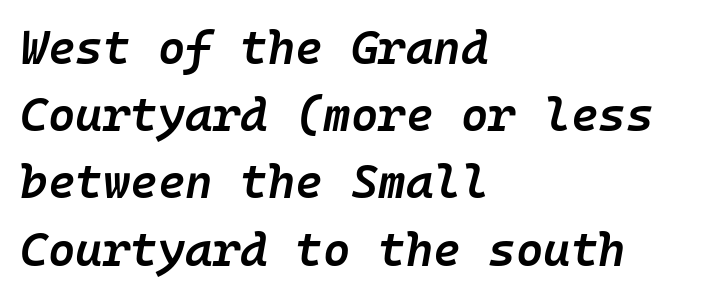
Horizontal bands of white between lines are of average thickness. One-word summary of the alignment: left. The characters look somewhat weighty, a semibold short of true bold. The letterforms sit shoulder to shoulder at normal distance.
